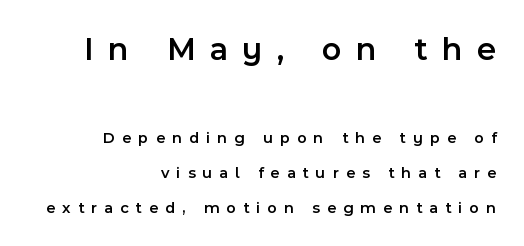
These lines are rendered in a variable-pitch font. Layout note: lines flush right. Inter-character spacing is expanded well beyond the font's built-in metrics. The lines are spread far apart with generous leading. Typesetter's note: demi weight, one step under bold.
